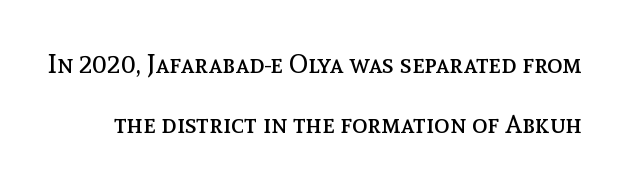
Q: Is the text bold? A: No.
Q: Is the text italic (slanted)? A: No, it is upright.
Q: Is the text underlined? A: No.
Q: Is the spacing between letters normal or unusually wide? A: Normal.
Q: Is the spacing between lines tight, normal or loose? A: Loose.
